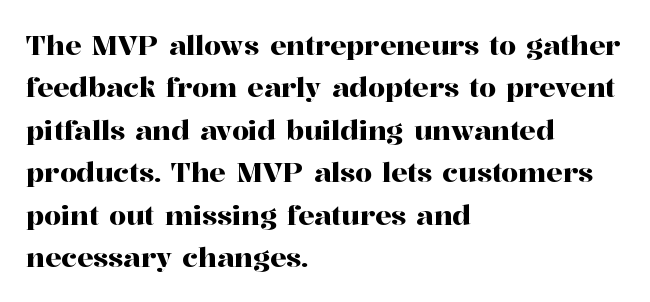
The image shows 27 px text type, upright; set left-aligned, normal line spacing (1.57x), normal letter spacing, not underlined.
